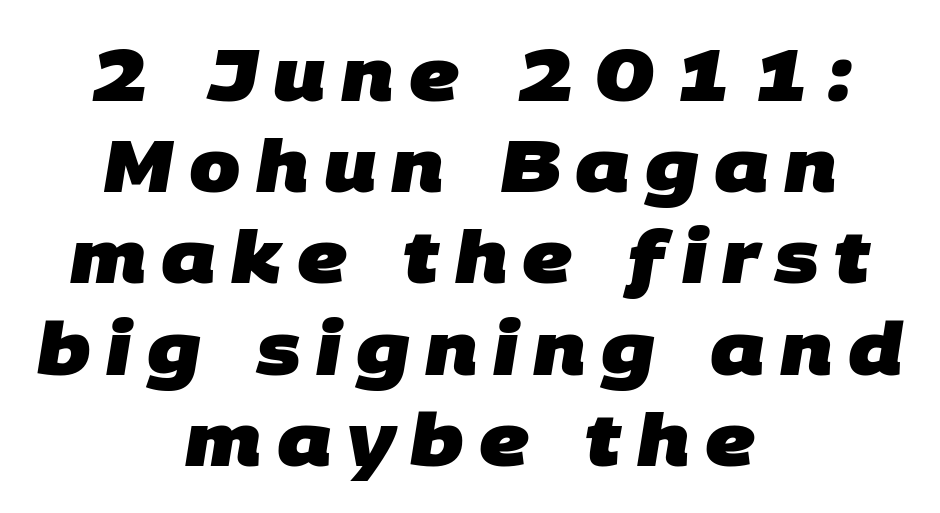
The image shows 73 px heavy sans-serif type; set centered, normal line spacing (1.25x), unusually wide letter spacing (+0.21 em), not underlined; low stroke contrast and a large x-height.
